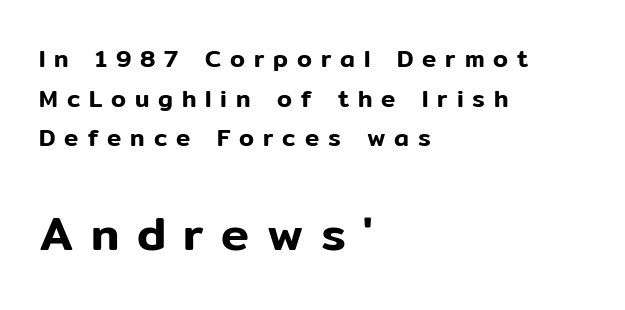
The image shows 47 px sans-serif type, upright; set left-aligned, normal line spacing (1.65x), unusually wide letter spacing (+0.37 em), not underlined; the second (bottom) block is 1.96x larger; low stroke contrast and a medium x-height.
